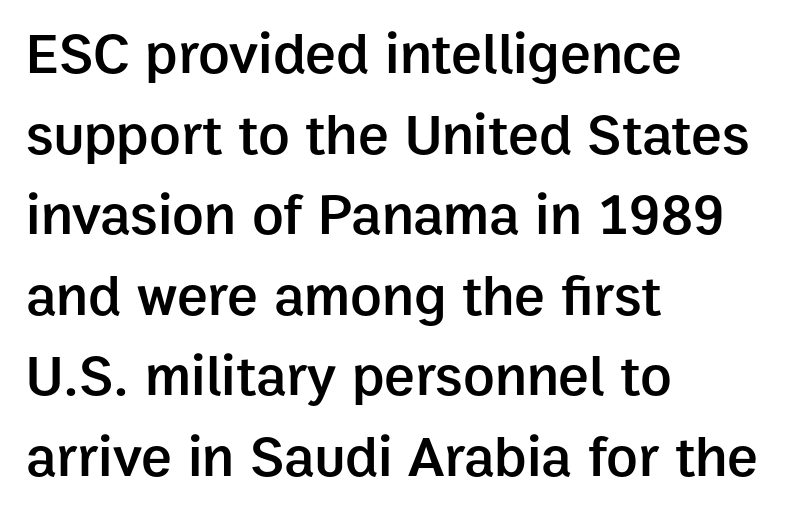
{"serif": "no", "italic": "no", "bold": "semi", "weight": "semibold", "width": "normal", "stroke_contrast": "low", "x_height": "medium", "monospaced": "no", "underline": "no", "align": "left", "line_spacing": "normal", "line_spacing_ratio": 1.39, "letter_spacing": "normal", "letter_spacing_em": 0.0, "glyph_px": 58}
